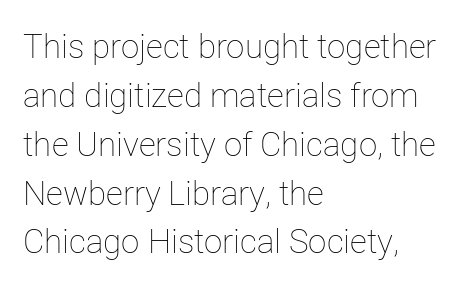
The image shows 33 px thin type, upright; set left-aligned, normal line spacing (1.48x), normal letter spacing, not underlined; low stroke contrast and a medium x-height.
